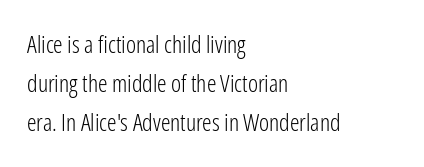
The image shows 24 px text type, upright; set left-aligned, normal line spacing (1.63x), normal letter spacing, not underlined.
